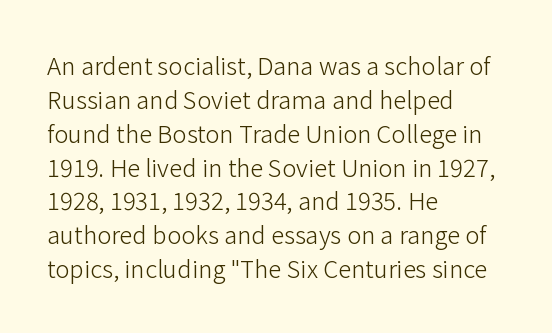
The image shows 24 px text type, upright; set left-aligned, normal line spacing (1.41x), normal letter spacing, not underlined.
